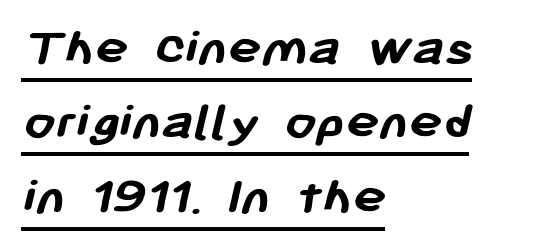
Q: Is the text bold? A: Yes.
Q: Is the typeface a serif or a sans-serif typeface? A: Sans-serif.
Q: Is the text underlined? A: Yes.
Q: How is the paragraph aligned? A: Left-aligned.
Q: Is the spacing between letters normal or unusually wide? A: Normal.
Q: Is the spacing between lines tight, normal or loose? A: Normal.
Q: Width (condensed, normal, or wide)? A: Normal.
Q: Stroke contrast? A: Low.
Q: x-height? A: Medium.
Q: Monospaced? A: No.
